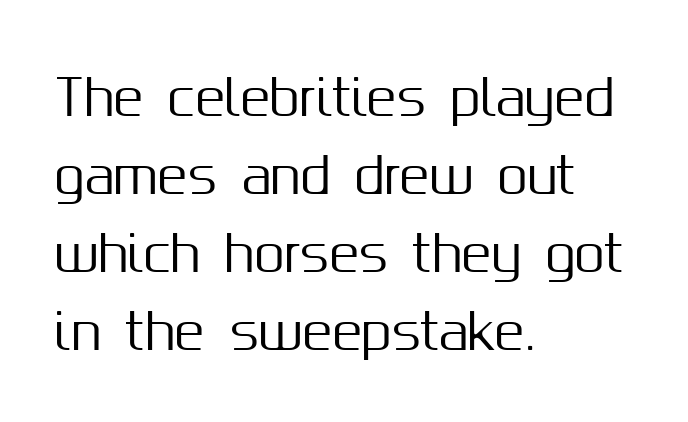
The image shows 49 px sans-serif type, upright; set left-aligned, normal line spacing (1.59x), normal letter spacing, not underlined; medium stroke contrast and a medium x-height.
